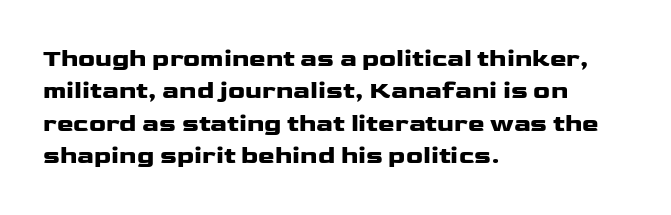
A typesetter would mark this as roman, not italic. The strokes are fattened all the way to bold. Beneath every word, the page is bare. The letters sit at their default tracking, neither squeezed nor spread. Notice how the passage keeps a crisp vertical edge on the left only. The lines sit at an ordinary, default distance from one another.
